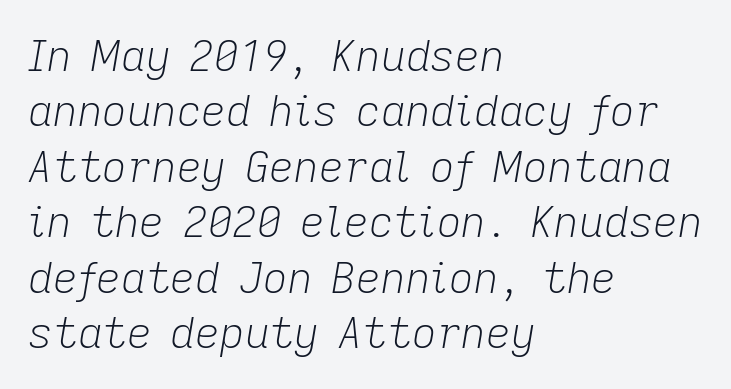
The passage shown is typed in a proportional face where columns would drift. Vertical stems look standard width or narrower in stroke. In terms of leading, this rendering sits right in the middle. Standard letterfit; no display-style spreading of the glyphs.
